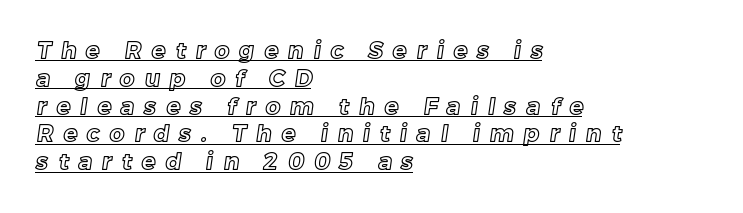
The passage is arranged the way most books set body copy — flush left. Underline: present. The tracking reads as deliberately expanded to a designer's eye.
